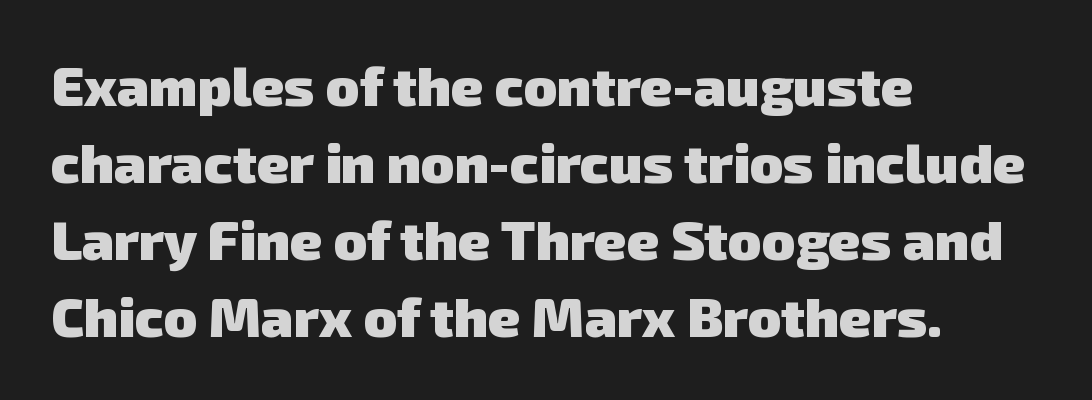
Q: Is the text bold? A: Yes.
Q: Is the typeface a serif or a sans-serif typeface? A: Sans-serif.
Q: Is the text underlined? A: No.
Q: How is the paragraph aligned? A: Left-aligned.
Q: Is the spacing between letters normal or unusually wide? A: Normal.
Q: Is the spacing between lines tight, normal or loose? A: Normal.
Q: Width (condensed, normal, or wide)? A: Normal.
Q: Stroke contrast? A: Low.
Q: x-height? A: Medium.
Q: Monospaced? A: No.
